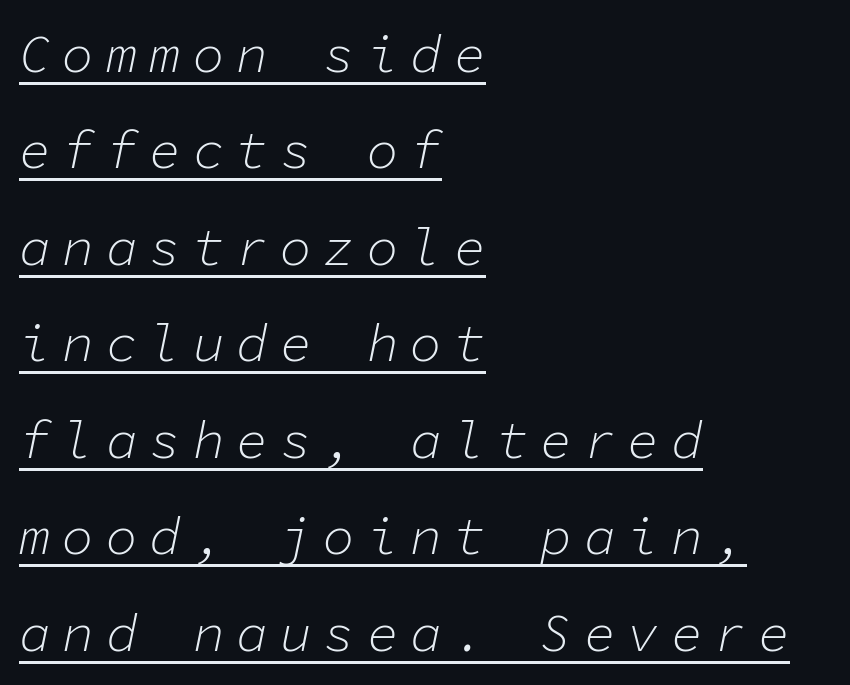
Loose tracking; the words dissolve into strings of separated letters. Honestly, the underline is the first thing you notice here. The paragraph shown leans on its left margin. The typography opts for an oblique posture over an upright one.
